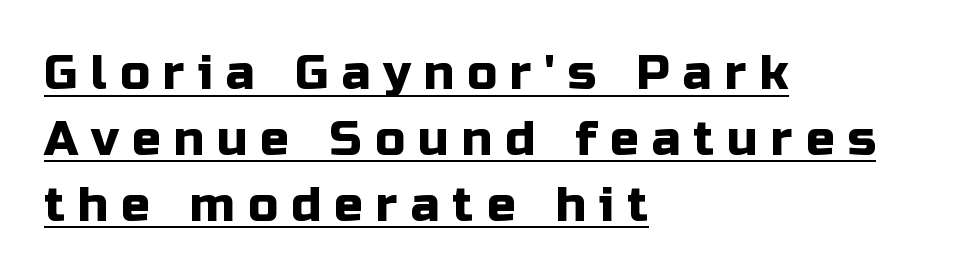
Q: Is the text italic (slanted)? A: No, it is upright.
Q: Is the typeface a serif or a sans-serif typeface? A: Sans-serif.
Q: Is the text underlined? A: Yes.
Q: How is the paragraph aligned? A: Left-aligned.
Q: Is the spacing between letters normal or unusually wide? A: Unusually wide.
Q: Is the spacing between lines tight, normal or loose? A: Normal.
Q: Width (condensed, normal, or wide)? A: Normal.
Q: Stroke contrast? A: Low.
Q: x-height? A: Medium.
Q: Monospaced? A: No.
